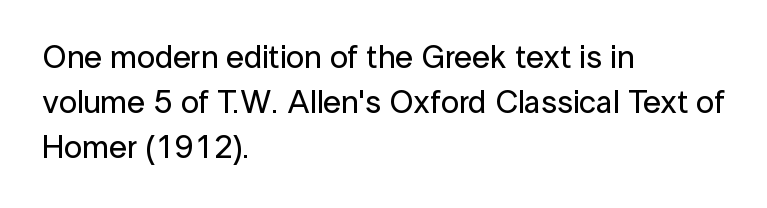
The image shows 32 px sans-serif type, upright; set left-aligned, normal line spacing (1.41x), normal letter spacing, not underlined; low stroke contrast and a medium x-height.
